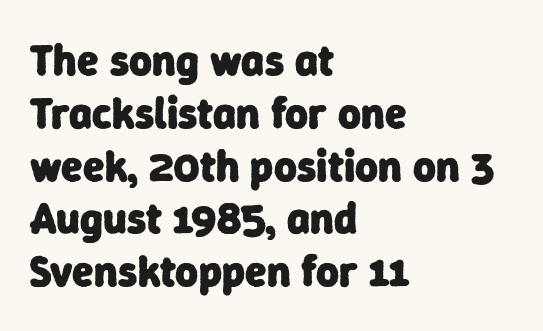
This is heavy type, rendered in bold. Is this a sans? Yes — the strokes have no serifs. The zone under the glyphs is completely vacant. Typeset ragged right — the left edge is the straight one. You could not count columns in this text — the font is proportionally spaced. Caption: standard tracking, unaltered.
